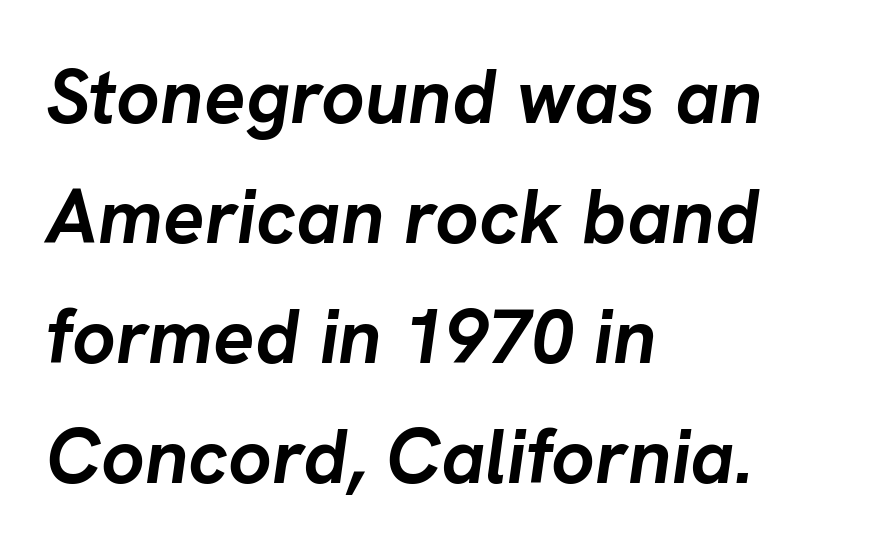
Does the weight exceed regular? Yes, all the way to bold. A typesetter would mark this as italic. Quick note: interline space is typical. The type is set solid horizontally, with unmodified tracking. These lines are set flush left with a ragged right edge.
